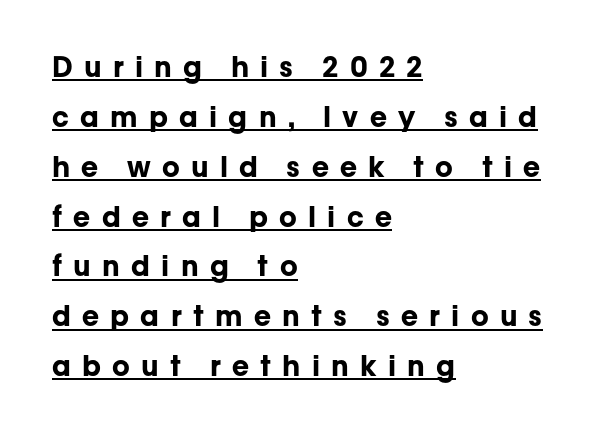
This is heavy type, rendered in bold. The tracking reads as deliberately expanded to a designer's eye. A typesetter would mark this as roman, not italic. The lines in this sample share a left origin and differ only in where they stop. The font family rendered here belongs to the sans-serif group.
